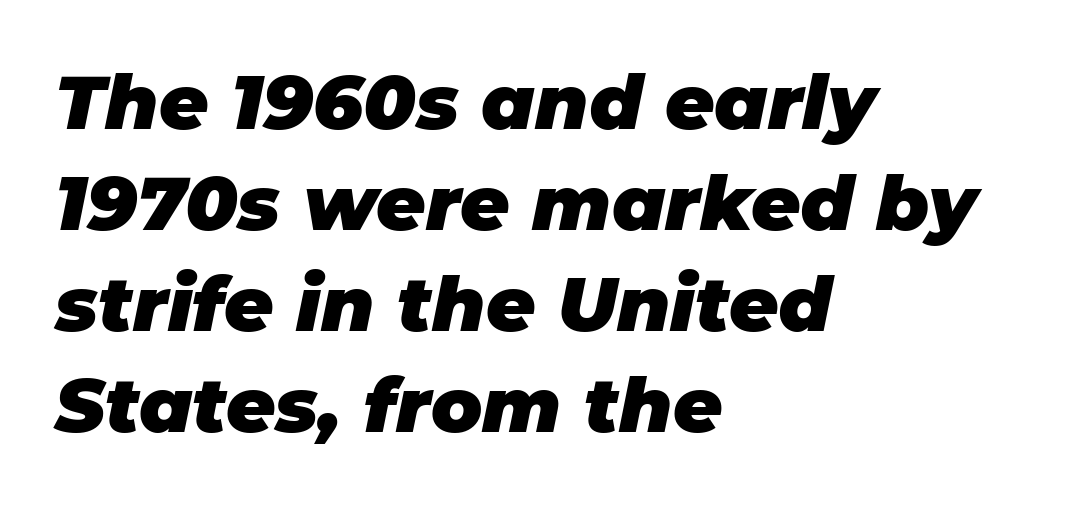
The image shows 76 px heavy type, italic (leaning right); set left-aligned, normal line spacing (1.33x), normal letter spacing, not underlined; low stroke contrast and a large x-height.
